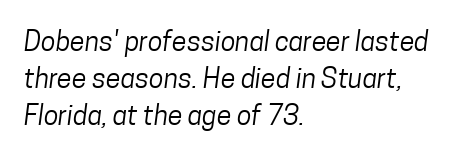
The passage shown is not underscored anywhere. The typesetter chose a ragged-right arrangement here. Letters have the restrained weight of plain body copy at most. Default kerning and tracking; the words read as compact shapes.
